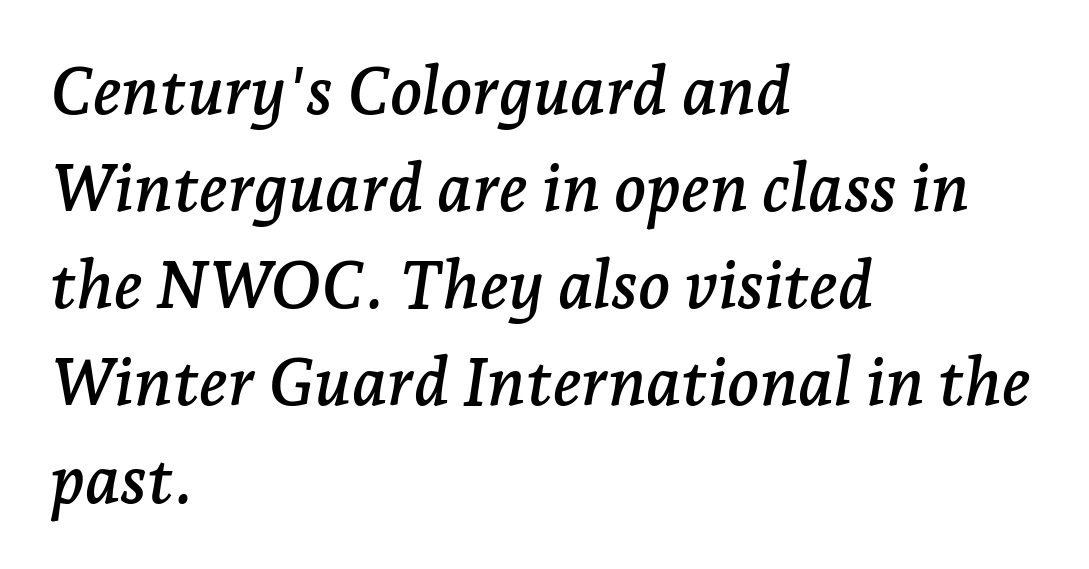
Q: Is the text italic (slanted)? A: Yes, it leans right by about 7 degrees.
Q: Is the typeface a serif or a sans-serif typeface? A: Serif.
Q: Is the text underlined? A: No.
Q: How is the paragraph aligned? A: Left-aligned.
Q: Is the spacing between letters normal or unusually wide? A: Normal.
Q: Is the spacing between lines tight, normal or loose? A: Normal.
Q: Width (condensed, normal, or wide)? A: Normal.
Q: Stroke contrast? A: Low.
Q: x-height? A: Medium.
Q: Monospaced? A: No.
